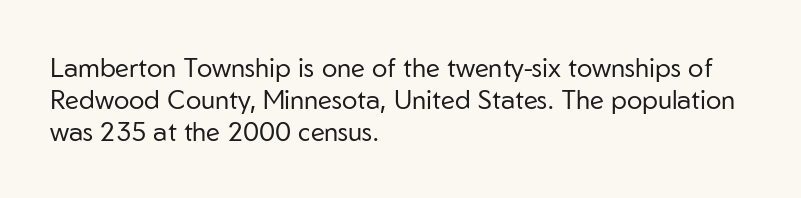
The passage shown is not underscored anywhere. Words appear dense and cohesive because spacing is normal. Alignment: flush left. Unlike italic type, these characters show no tilt at all.
